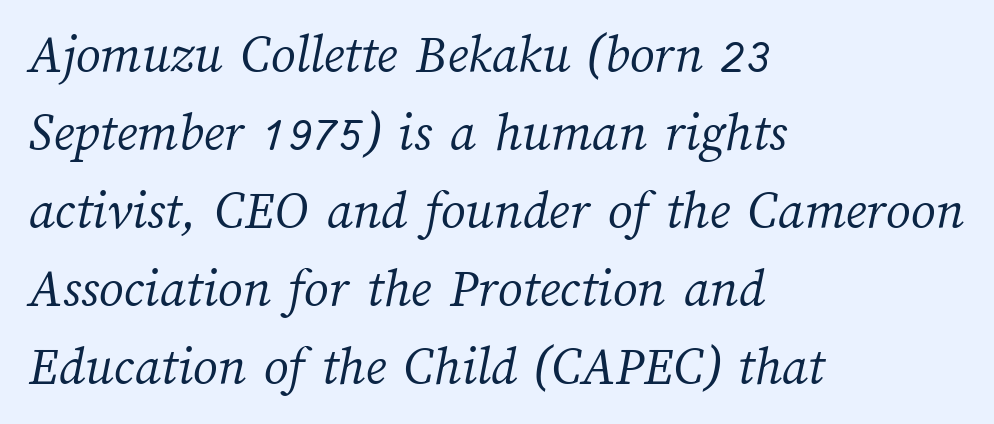
The image shows 55 px light type; set left-aligned, normal line spacing (1.42x), normal letter spacing, not underlined; medium stroke contrast and a medium x-height.
